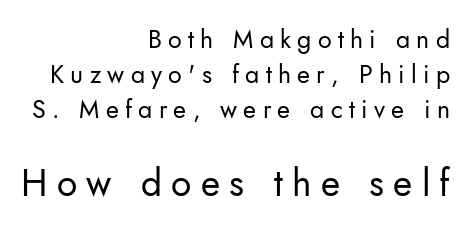
{"serif": "no", "italic": "no", "bold": "no", "weight": "regular", "width": "normal", "stroke_contrast": "low", "x_height": "small", "monospaced": "no", "underline": "no", "align": "right", "line_spacing": "normal", "line_spacing_ratio": 1.4, "letter_spacing": "wide", "letter_spacing_em": 0.25, "larger_block": "second", "size_ratio": 1.48, "glyph_px": 37}
